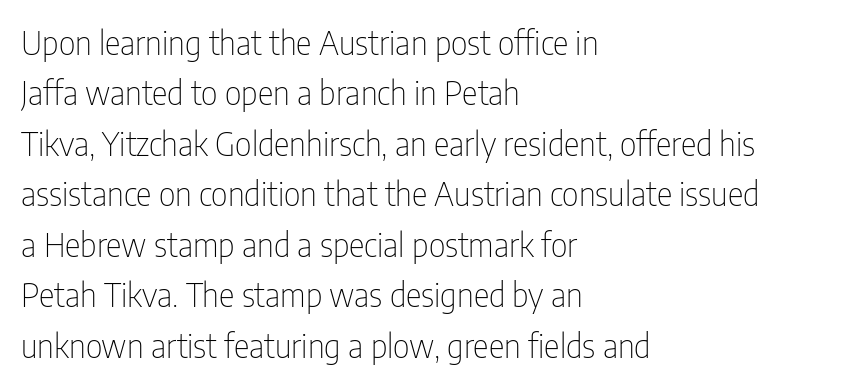
{"serif": "no", "italic": "no", "bold": "no", "weight": "thin", "width": "condensed", "stroke_contrast": "low", "x_height": "medium", "monospaced": "no", "underline": "no", "align": "left", "line_spacing": "normal", "line_spacing_ratio": 1.53, "letter_spacing": "normal", "letter_spacing_em": 0.0, "glyph_px": 33}
